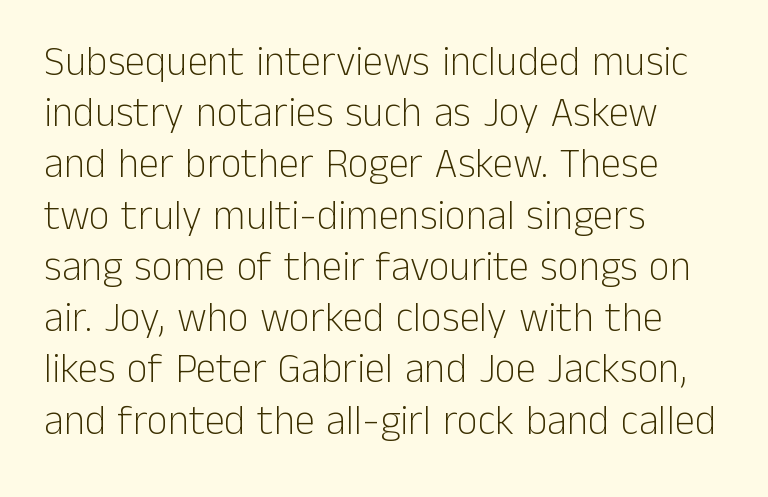
Q: Is the text bold? A: No.
Q: Is the text italic (slanted)? A: No, it is upright.
Q: Is the typeface a serif or a sans-serif typeface? A: Sans-serif.
Q: Is the text underlined? A: No.
Q: How is the paragraph aligned? A: Left-aligned.
Q: Is the spacing between letters normal or unusually wide? A: Normal.
Q: Is the spacing between lines tight, normal or loose? A: Normal.
Q: Width (condensed, normal, or wide)? A: Normal.
Q: Stroke contrast? A: Low.
Q: x-height? A: Medium.
Q: Monospaced? A: No.
